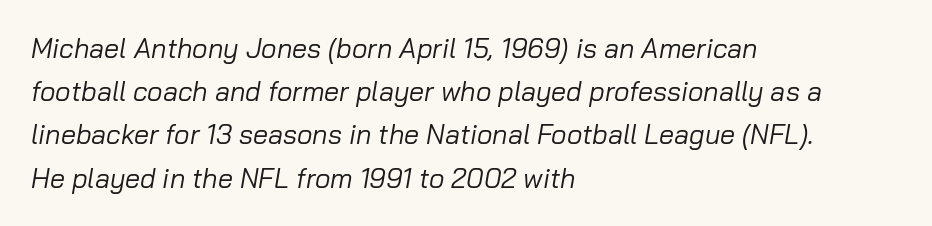
Q: Is the text bold? A: No.
Q: Is the text italic (slanted)? A: Yes, it leans right by about 10 degrees.
Q: Is the text underlined? A: No.
Q: How is the paragraph aligned? A: Left-aligned.
Q: Is the spacing between letters normal or unusually wide? A: Normal.
Q: Is the spacing between lines tight, normal or loose? A: Normal.
